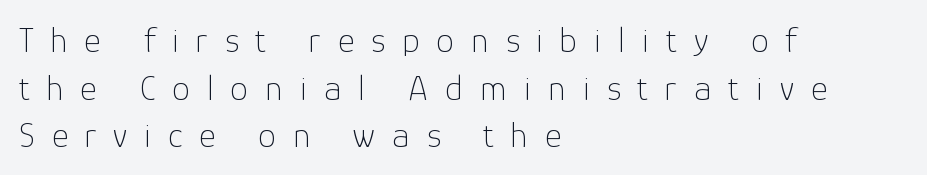
{"serif": "no", "italic": "no", "bold": "no", "weight": "thin", "width": "normal", "stroke_contrast": "low", "x_height": "medium", "monospaced": "no", "underline": "no", "align": "left", "line_spacing": "normal", "line_spacing_ratio": 1.32, "letter_spacing": "wide", "letter_spacing_em": 0.47, "glyph_px": 36}
